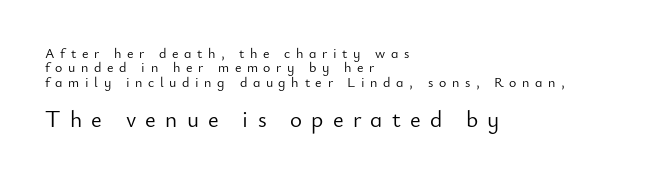
The image shows 23 px text type, upright; set left-aligned, tight line spacing (1.02x), unusually wide letter spacing (+0.4 em), not underlined; the second (bottom) block is 1.64x larger.
